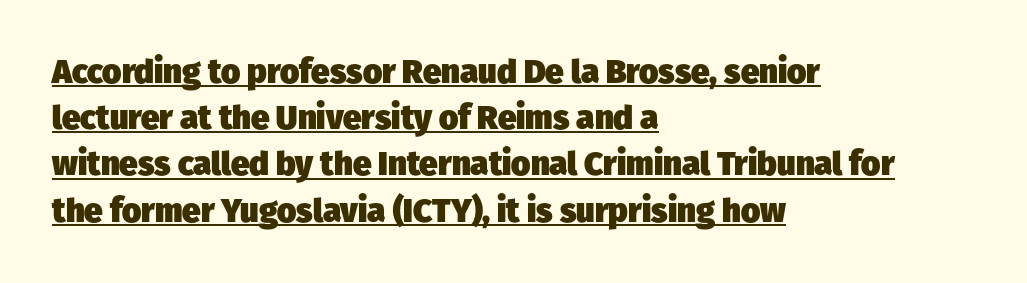
Q: Is the text bold? A: Yes.
Q: Is the typeface a serif or a sans-serif typeface? A: Sans-serif.
Q: Is the text underlined? A: Yes.
Q: How is the paragraph aligned? A: Left-aligned.
Q: Is the spacing between letters normal or unusually wide? A: Normal.
Q: Is the spacing between lines tight, normal or loose? A: Normal.
Q: Width (condensed, normal, or wide)? A: Normal.
Q: Stroke contrast? A: Low.
Q: x-height? A: Medium.
Q: Monospaced? A: No.
